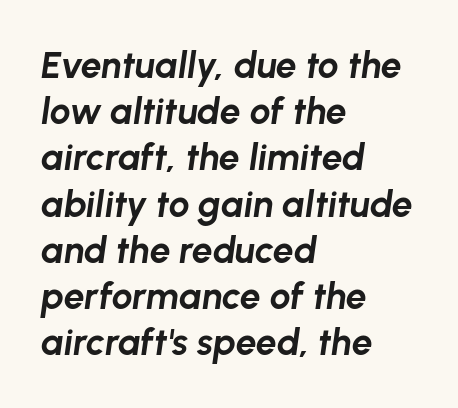
{"italic": "yes", "lean": "right", "slant_degrees": 8, "bold": "yes", "weight": "bold", "width": "normal", "stroke_contrast": "low", "x_height": "medium", "monospaced": "no", "underline": "no", "align": "left", "line_spacing": "normal", "line_spacing_ratio": 1.25, "letter_spacing": "normal", "letter_spacing_em": 0.0, "glyph_px": 37}
